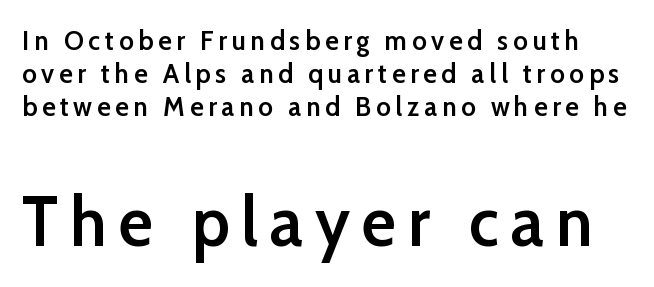
{"serif": "no", "italic": "no", "bold": "semi", "weight": "semibold", "width": "normal", "stroke_contrast": "low", "x_height": "medium", "monospaced": "no", "underline": "no", "line_spacing_ratio": 1.17, "larger_block": "second", "size_ratio": 2.54, "glyph_px": 71}
